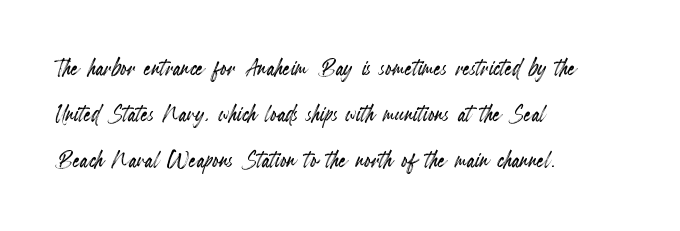
Short note: letters normally spaced. Is there much room between lines? A standard amount, neither cramped nor airy. A clean baseline with only descenders dipping below it. These lines stack with their left ends in a neat column.
